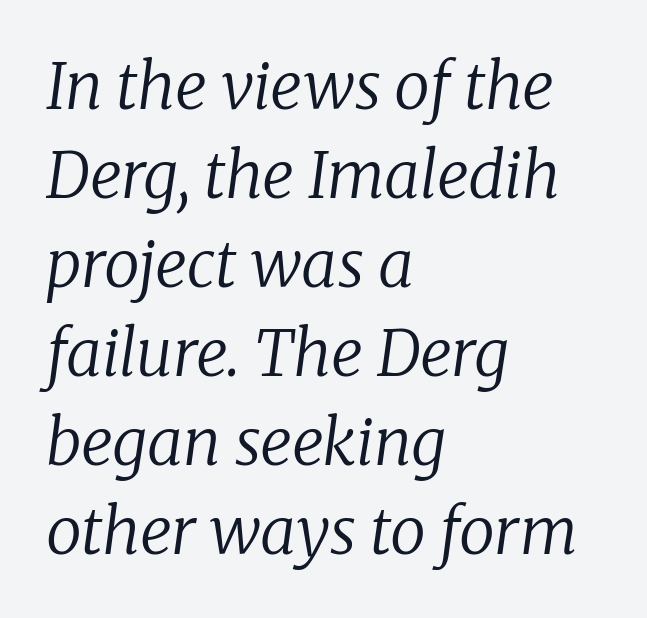
Reading down the block, your eye returns to a fixed left position each line. The letterforms sit shoulder to shoulder at normal distance. Leading matches the norm, producing a regular column. Words float on clear page, feet unadorned.
